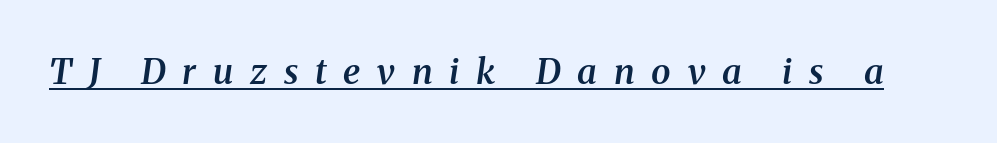
{"serif": "yes", "italic": "yes", "lean": "right", "slant_degrees": 8, "bold": "semi", "weight": "semibold", "width": "normal", "stroke_contrast": "medium", "x_height": "medium", "monospaced": "no", "underline": "yes", "letter_spacing": "wide", "letter_spacing_em": 0.48, "glyph_px": 35}
